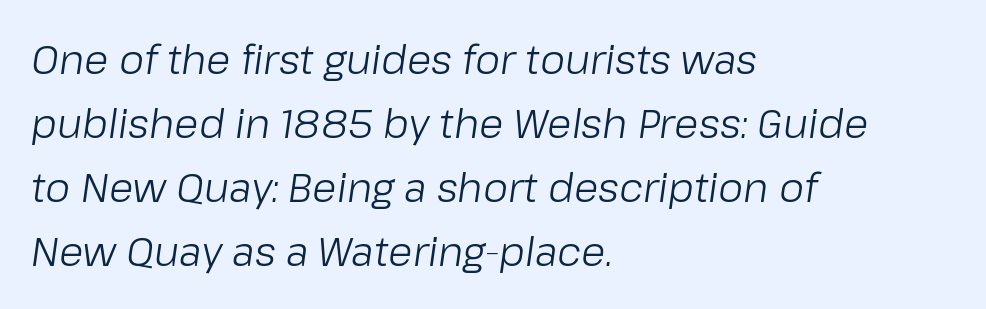
The image shows 40 px light type, italic (leaning right); set left-aligned, normal line spacing (1.6x), normal letter spacing, not underlined; low stroke contrast and a medium x-height.
